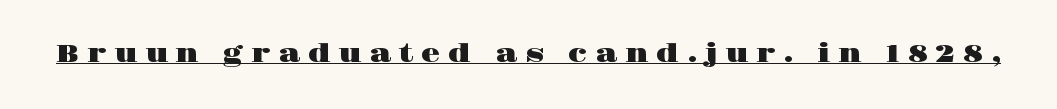
The image shows 25 px text type, upright; set unusually wide letter spacing (+0.3 em), underlined.
